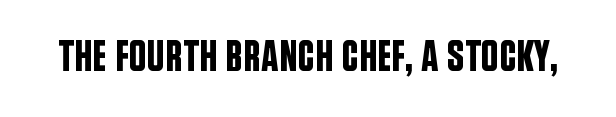
The image shows 44 px condensed sans-serif type, upright; set normal letter spacing, not underlined; low stroke contrast and a large x-height.
